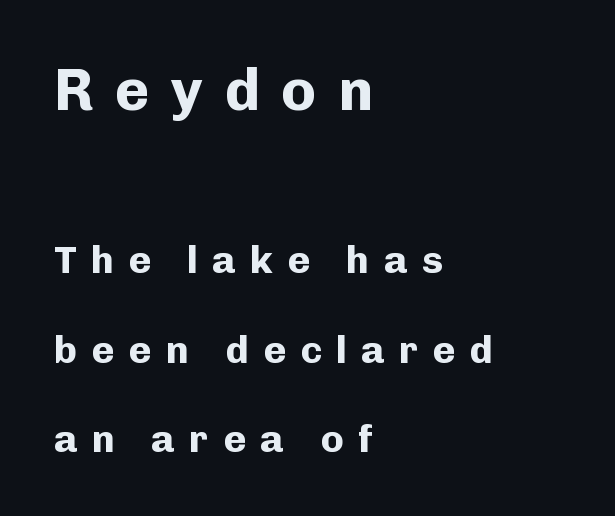
Q: Is the text bold? A: Yes.
Q: Is the text italic (slanted)? A: No, it is upright.
Q: Is the typeface a serif or a sans-serif typeface? A: Sans-serif.
Q: Is the text underlined? A: No.
Q: How is the paragraph aligned? A: Left-aligned.
Q: Is the spacing between letters normal or unusually wide? A: Unusually wide.
Q: Is the spacing between lines tight, normal or loose? A: Loose.
Q: Which block of text is set in a larger size, the first (top) or the second (bottom)? A: The first (top) one.
Q: Width (condensed, normal, or wide)? A: Normal.
Q: Stroke contrast? A: Low.
Q: x-height? A: Medium.
Q: Monospaced? A: No.
